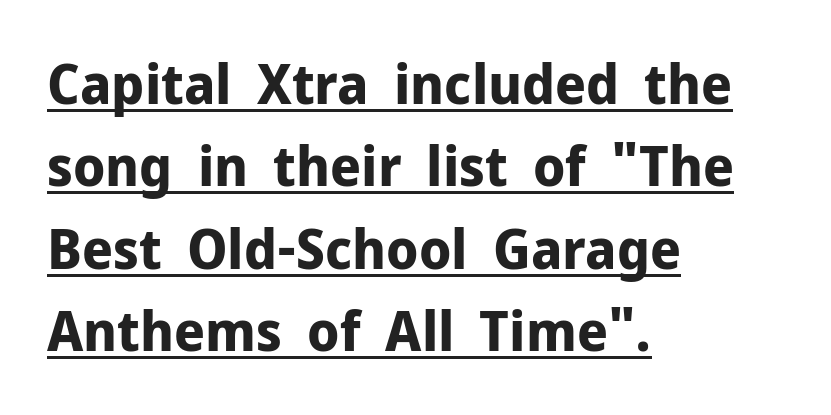
Looks like regular typesetting: each glyph gets only the width it needs. Tall strokes in this sample are plumb rather than angled. Nobody touched the tracking dial on this one. What's the leading like? Ordinary, nothing unusual.
